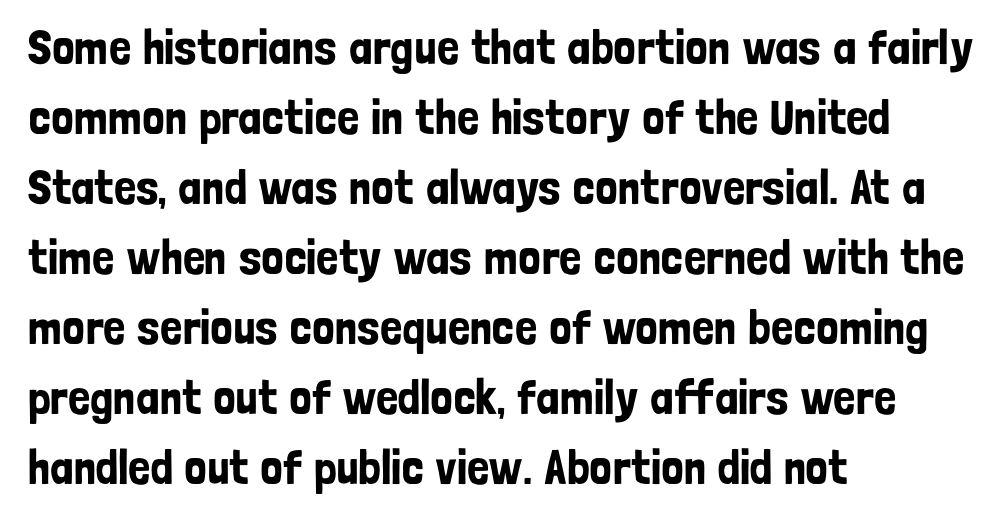
Do the characters align in a grid? No, the font is proportional. Tall strokes in this sample are plumb rather than angled. Stroke terminals: plain, sans-serif. Glance below the letters and you will spot only blank space.
